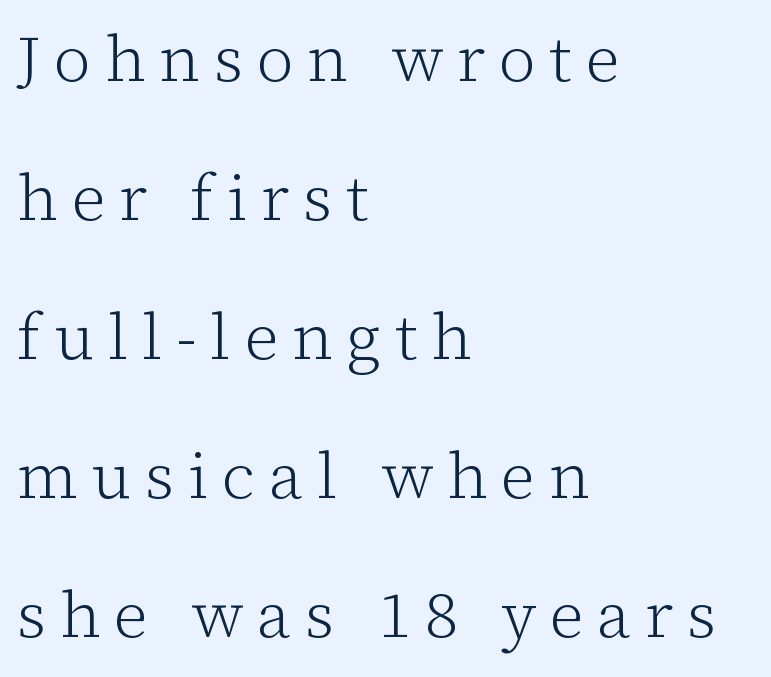
Q: Is the text bold? A: No.
Q: Is the text italic (slanted)? A: No, it is upright.
Q: Is the typeface a serif or a sans-serif typeface? A: Serif.
Q: Is the text underlined? A: No.
Q: How is the paragraph aligned? A: Left-aligned.
Q: Is the spacing between letters normal or unusually wide? A: Unusually wide.
Q: Is the spacing between lines tight, normal or loose? A: Loose.
Q: Width (condensed, normal, or wide)? A: Normal.
Q: Stroke contrast? A: Low.
Q: x-height? A: Medium.
Q: Monospaced? A: No.
